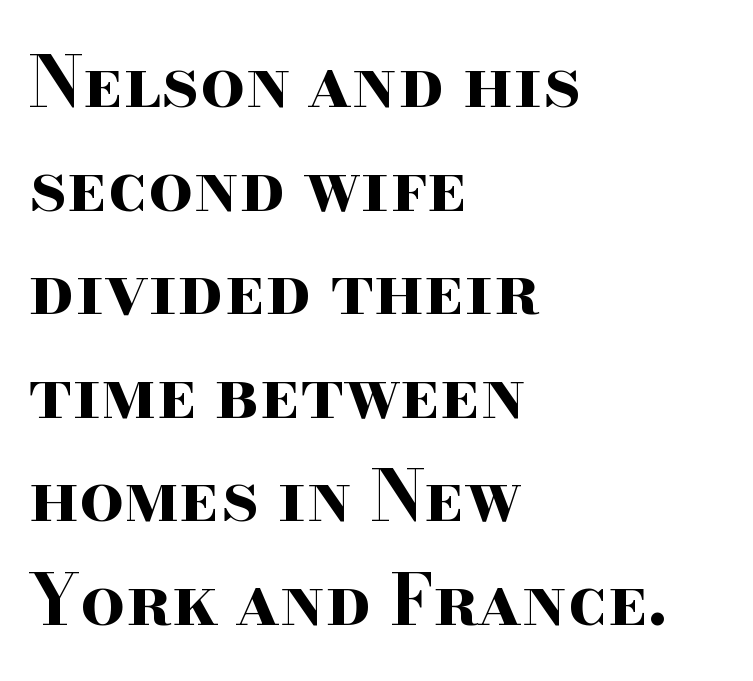
Line spacing here is normal. Descender tails drop into unmarked territory. Quick note: not italic, upright. Each letter keeps its own natural width here, so spacing adapts to shape. Casual observation: everything's shoved over to the left.
